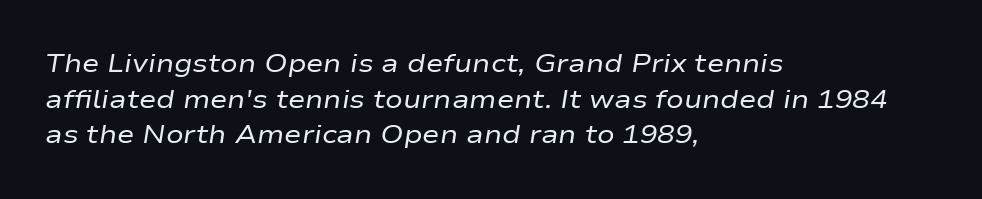
This rendering uses left alignment, leaving the right contour irregular. This block has exactly the height ordinary leading produces. The face used here has a pronounced slope to its letters. Counters stay open thanks to moderate or lighter strokes.
